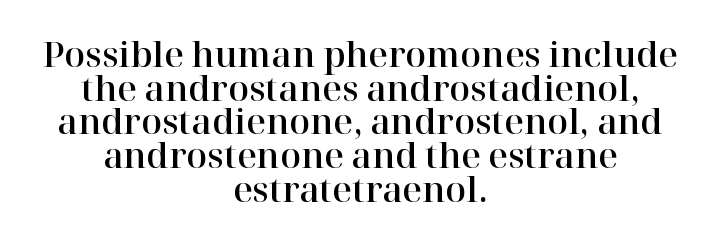
Q: Is the text italic (slanted)? A: No, it is upright.
Q: Is the typeface a serif or a sans-serif typeface? A: Serif.
Q: Is the text underlined? A: No.
Q: How is the paragraph aligned? A: Centered.
Q: Is the spacing between letters normal or unusually wide? A: Normal.
Q: Is the spacing between lines tight, normal or loose? A: Tight.
Q: Width (condensed, normal, or wide)? A: Normal.
Q: Stroke contrast? A: High.
Q: x-height? A: Medium.
Q: Monospaced? A: No.
